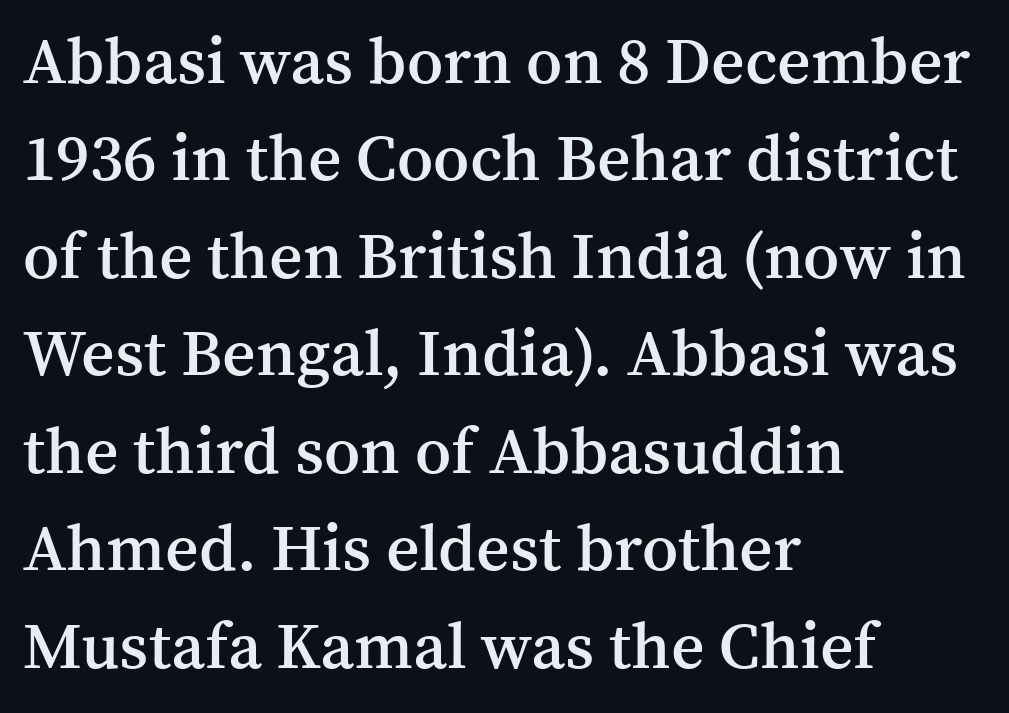
{"serif": "yes", "italic": "no", "bold": "semi", "weight": "semibold", "width": "normal", "stroke_contrast": "medium", "x_height": "medium", "monospaced": "no", "underline": "no", "align": "left", "line_spacing": "normal", "line_spacing_ratio": 1.5, "letter_spacing": "normal", "letter_spacing_em": 0.0, "glyph_px": 65}
